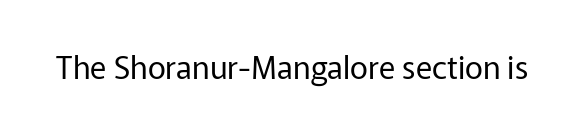
{"serif": "no", "italic": "no", "bold": "no", "weight": "regular", "width": "normal", "stroke_contrast": "low", "x_height": "medium", "monospaced": "no", "underline": "no", "letter_spacing": "normal", "letter_spacing_em": 0.0, "glyph_px": 31}
